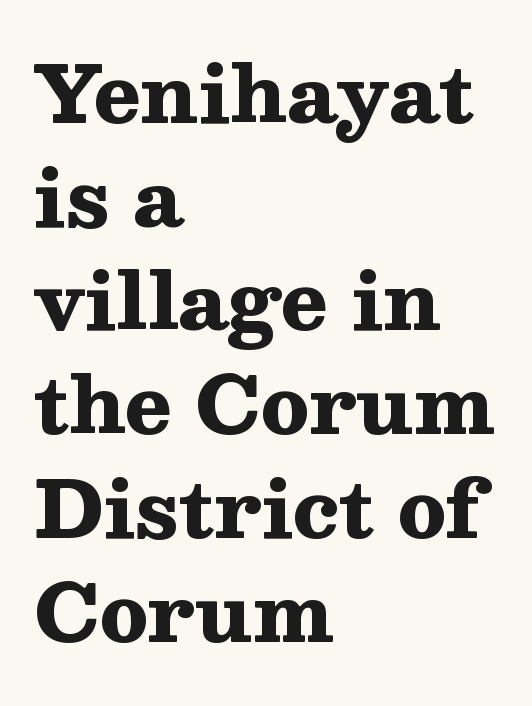
{"serif": "yes", "italic": "no", "bold": "yes", "weight": "heavy", "width": "wide", "stroke_contrast": "medium", "x_height": "medium", "monospaced": "no", "underline": "no", "align": "left", "line_spacing": "normal", "line_spacing_ratio": 1.33, "letter_spacing": "normal", "letter_spacing_em": 0.0, "glyph_px": 78}
